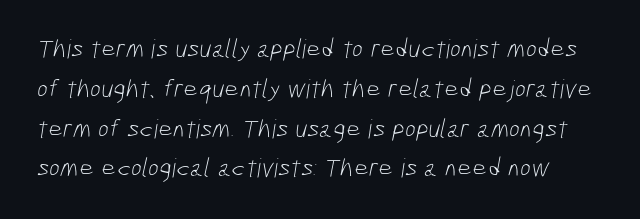
Compared with typical body copy, the letter spacing here is the same. This sample keeps an unexceptional amount of space between lines. A quiet, ordinary-to-light weight characterises the typeface. Beneath every word, the page is bare.
